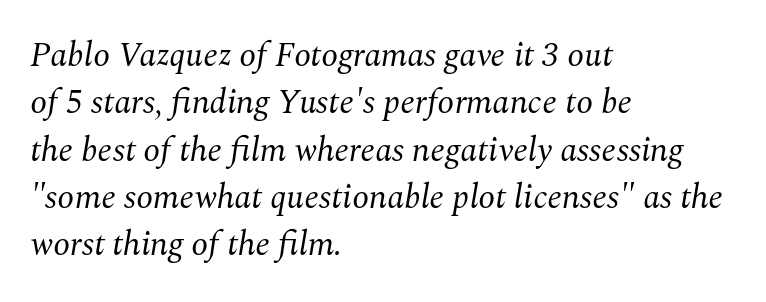
{"serif": "yes", "italic": "yes", "lean": "right", "slant_degrees": 10, "bold": "no", "weight": "regular", "width": "normal", "stroke_contrast": "medium", "x_height": "medium", "monospaced": "no", "underline": "no", "align": "left", "line_spacing": "normal", "line_spacing_ratio": 1.39, "letter_spacing": "normal", "letter_spacing_em": 0.0, "glyph_px": 34}
